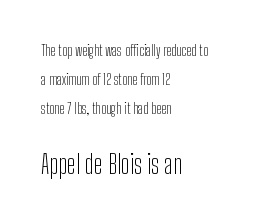
Q: Is the text bold? A: No.
Q: Is the text italic (slanted)? A: No, it is upright.
Q: Is the text underlined? A: No.
Q: How is the paragraph aligned? A: Left-aligned.
Q: Is the spacing between letters normal or unusually wide? A: Normal.
Q: Is the spacing between lines tight, normal or loose? A: Loose.
Q: Which block of text is set in a larger size, the first (top) or the second (bottom)? A: The second (bottom) one.
